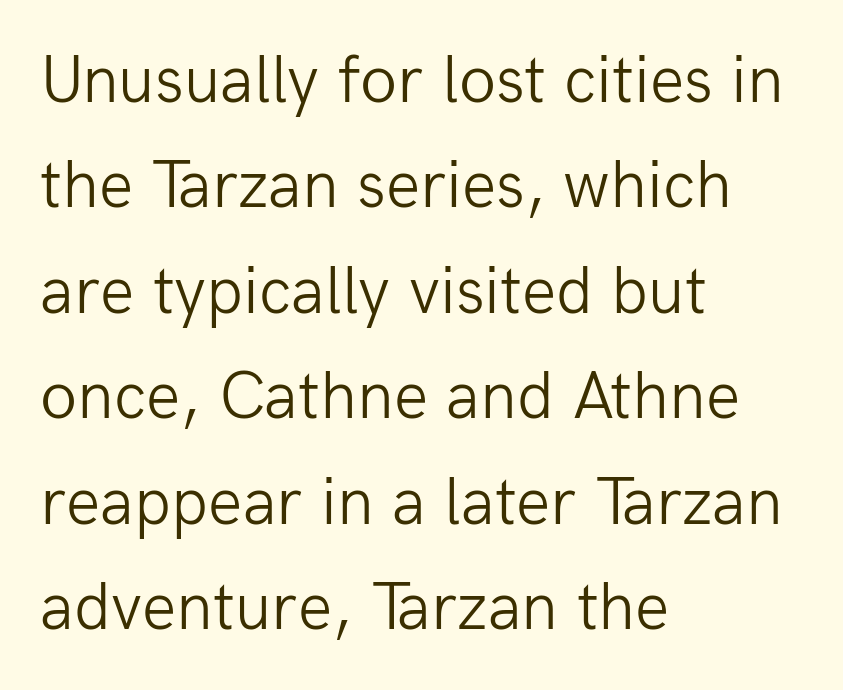
Typographically, this falls in the sans-serif category. This sample has the flowing, uneven cadence of proportional lettering. Has an underline been added? It has not. Heaviness? Minimal to ordinary, like unemphasized prose.
